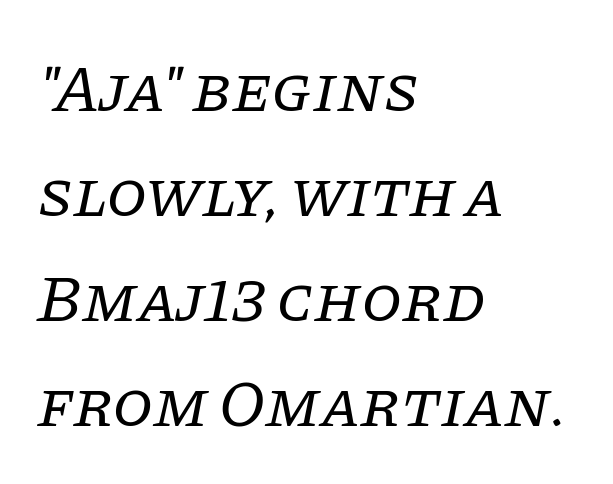
Letters have the restrained weight of plain body copy at most. Letterform terminals end in serifs throughout the passage. Observe the ordinary spacing: letters are neighbours, not strangers. Teacher's note: observe the even left margin — that is flush-left alignment. Proportional: the letters do not fall into vertical columns. Yep, that's italic — everything's leaning.
